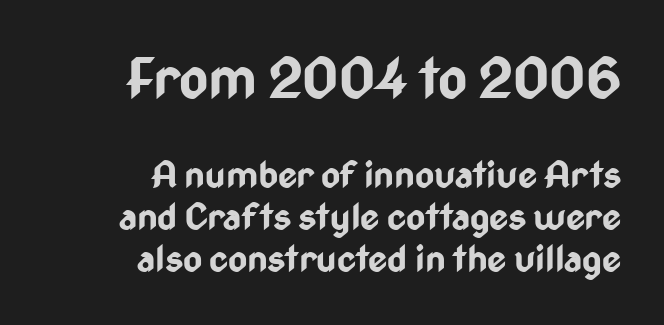
{"serif": "no", "italic": "no", "bold": "yes", "weight": "bold", "width": "condensed", "stroke_contrast": "low", "x_height": "medium", "monospaced": "no", "underline": "no", "align": "right", "line_spacing": "tight", "line_spacing_ratio": 1.13, "letter_spacing": "normal", "letter_spacing_em": 0.0, "larger_block": "first", "size_ratio": 1.51, "glyph_px": 56}
